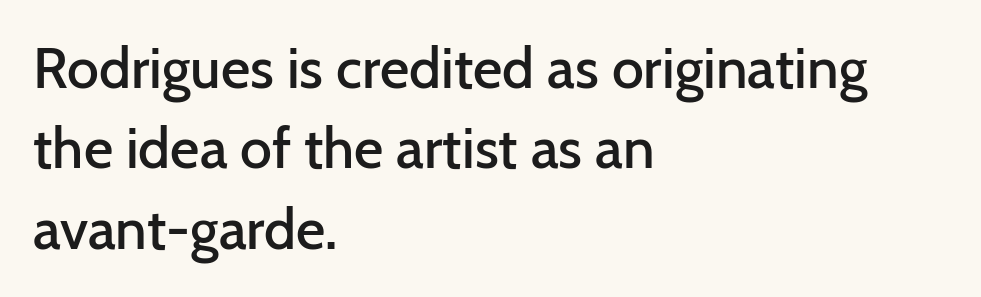
{"serif": "no", "italic": "no", "bold": "semi", "weight": "semibold", "width": "normal", "stroke_contrast": "low", "x_height": "medium", "monospaced": "no", "underline": "no", "align": "left", "line_spacing": "normal", "line_spacing_ratio": 1.41, "letter_spacing": "normal", "letter_spacing_em": 0.0, "glyph_px": 57}
